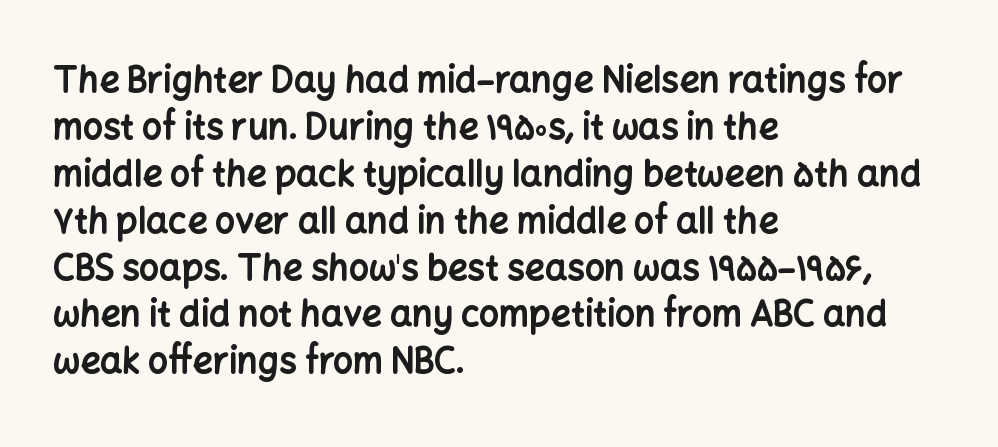
{"serif": "no", "italic": "no", "bold": "yes", "weight": "bold", "width": "normal", "stroke_contrast": "low", "x_height": "medium", "monospaced": "no", "underline": "no", "align": "left", "line_spacing": "normal", "line_spacing_ratio": 1.34, "letter_spacing": "normal", "letter_spacing_em": 0.0, "glyph_px": 35}
